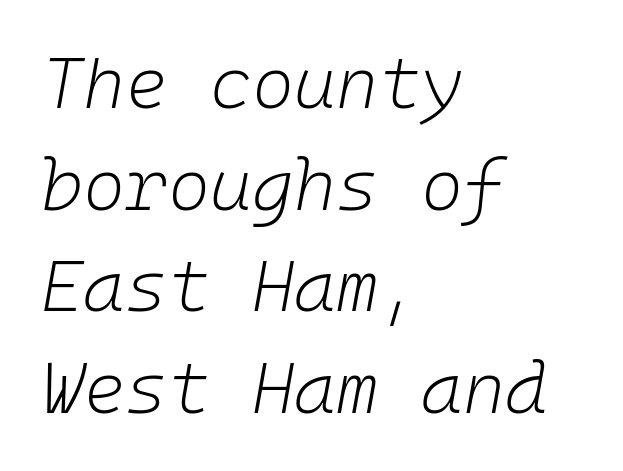
Q: Is the text bold? A: No.
Q: Is the text italic (slanted)? A: Yes, it leans right by about 10 degrees.
Q: Is the text underlined? A: No.
Q: How is the paragraph aligned? A: Left-aligned.
Q: Is the spacing between letters normal or unusually wide? A: Normal.
Q: Is the spacing between lines tight, normal or loose? A: Normal.
Q: Width (condensed, normal, or wide)? A: Normal.
Q: Stroke contrast? A: Low.
Q: x-height? A: Medium.
Q: Monospaced? A: Yes.
